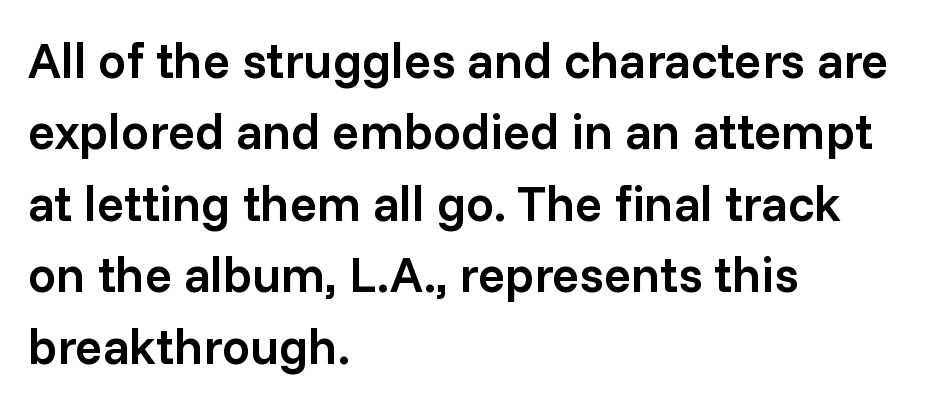
Q: Is the text bold? A: Semi-bold.
Q: Is the text italic (slanted)? A: No, it is upright.
Q: Is the typeface a serif or a sans-serif typeface? A: Sans-serif.
Q: Is the text underlined? A: No.
Q: How is the paragraph aligned? A: Left-aligned.
Q: Is the spacing between letters normal or unusually wide? A: Normal.
Q: Is the spacing between lines tight, normal or loose? A: Normal.
Q: Width (condensed, normal, or wide)? A: Normal.
Q: Stroke contrast? A: Low.
Q: x-height? A: Medium.
Q: Monospaced? A: No.
